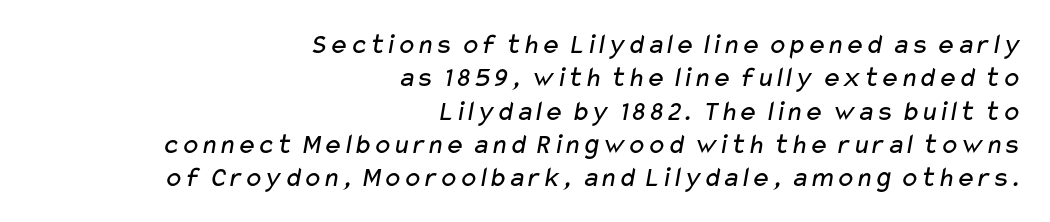
Each letter keeps its own natural width here, so spacing adapts to shape. This sample trades vertical openness for compactness between lines. Think standard paragraph weight, or any step lighter than that. The text block is weighted toward the right margin, trailing off unevenly leftward. No extra tracking has been applied to these lines. Serif or sans? Sans — the stroke terminals are bare.
